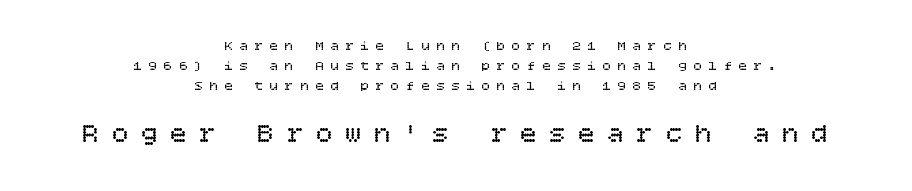
The typography opts for an upright posture over an oblique one. Summary of weight: not heavy and not bold. Has an underline been added? It has not. Larger block? The one below; the one above is distinctly smaller. What stands out about the letter spacing? Its width — letters are far apart.
